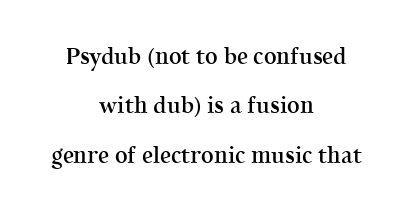
Line spacing here is loose. The face used here is rendered with its standard letterfit. Slightly chunky letters — semibold, I'd say, not full bold. Rule under the text: the space is simply empty.
